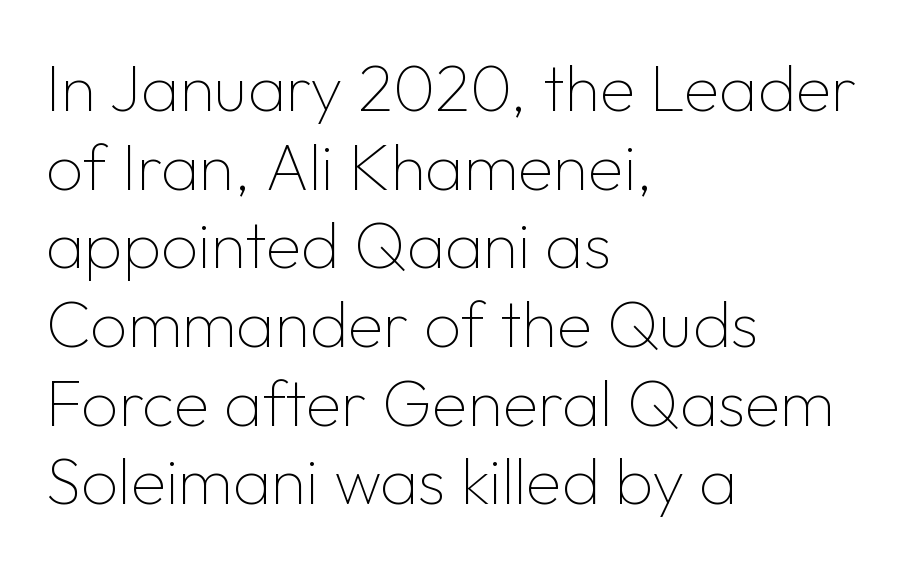
Tracking here is standard; glyphs follow each other at the usual distance. Does the lettering tilt? It doesn't — this is upright. Stem width sits at or under what a default text font uses. The rendering uses natural spacing where letterforms have individual widths.
